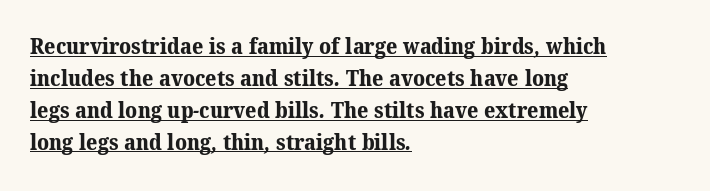
{"bold": "yes", "underline": "yes", "align": "left", "line_spacing": "normal", "line_spacing_ratio": 1.45, "letter_spacing": "normal", "letter_spacing_em": 0.0, "glyph_px": 22}
